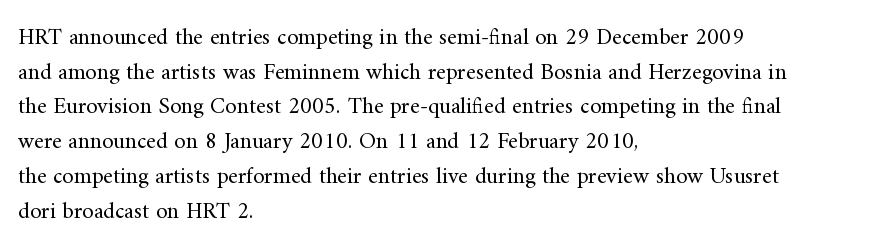
{"italic": "no", "bold": "no", "underline": "no", "align": "left", "line_spacing": "normal", "line_spacing_ratio": 1.51, "letter_spacing": "normal", "letter_spacing_em": 0.0, "glyph_px": 23}
